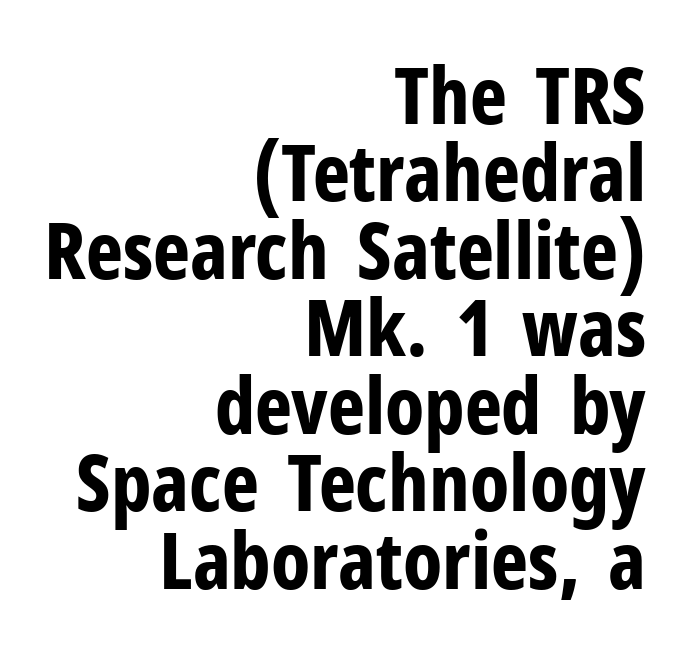
Only glyphs here, with clear space below each row. Unlike a traditional serif, this face leaves its strokes unadorned. The font's upright variant was chosen for this text. As a designer I'd log this as weight 700, bold. Here the designer chose a conventional face with non-uniform glyph widths.
